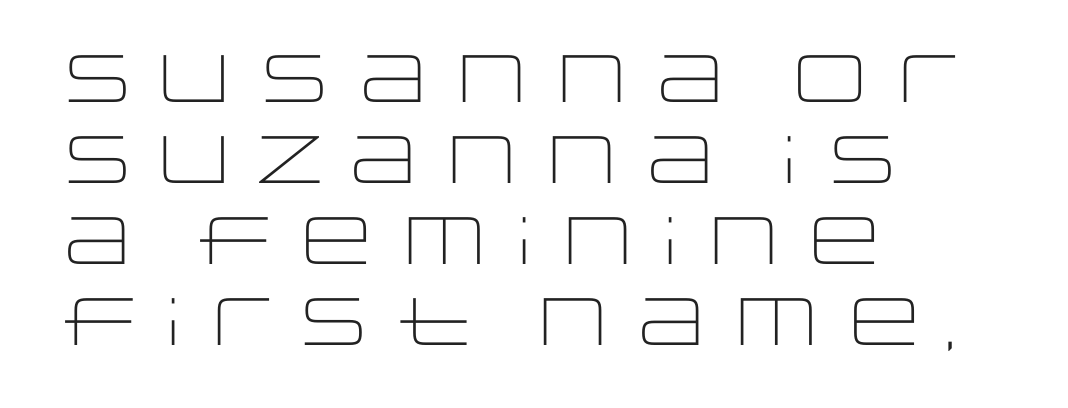
{"serif": "no", "italic": "no", "bold": "no", "weight": "light", "width": "wide", "stroke_contrast": "low", "x_height": "large", "monospaced": "no", "underline": "no", "align": "left", "line_spacing_ratio": 1.21, "letter_spacing": "normal", "letter_spacing_em": 0.0, "glyph_px": 67}
